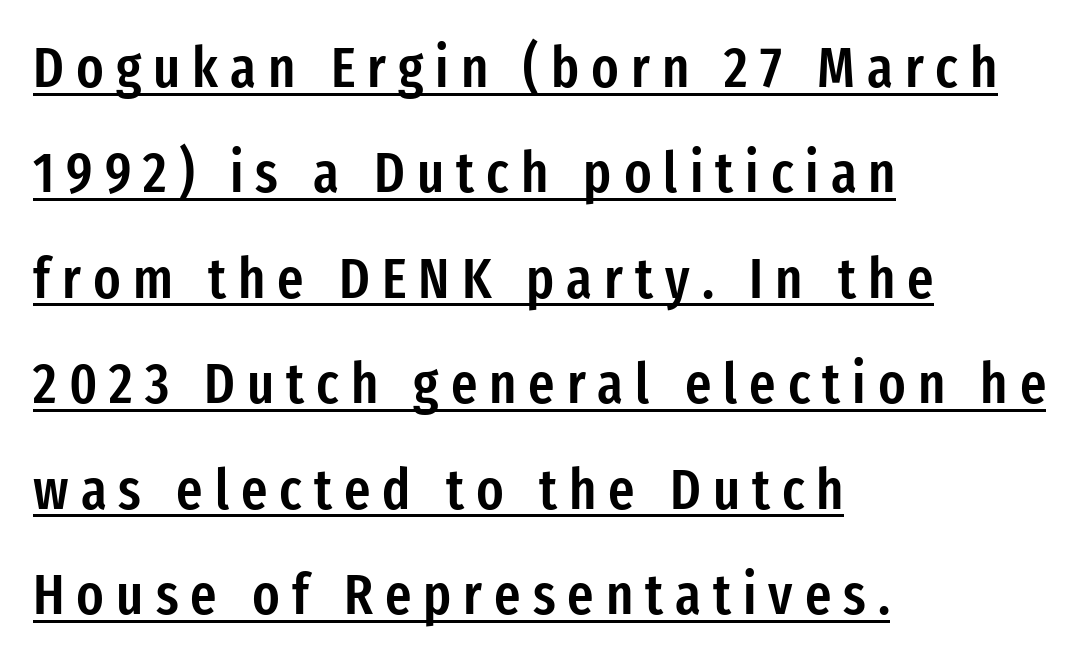
Q: Is the text bold? A: Semi-bold.
Q: Is the text italic (slanted)? A: No, it is upright.
Q: Is the typeface a serif or a sans-serif typeface? A: Sans-serif.
Q: Is the text underlined? A: Yes.
Q: How is the paragraph aligned? A: Left-aligned.
Q: Is the spacing between letters normal or unusually wide? A: Unusually wide.
Q: Width (condensed, normal, or wide)? A: Condensed.
Q: Stroke contrast? A: Low.
Q: x-height? A: Medium.
Q: Monospaced? A: No.
